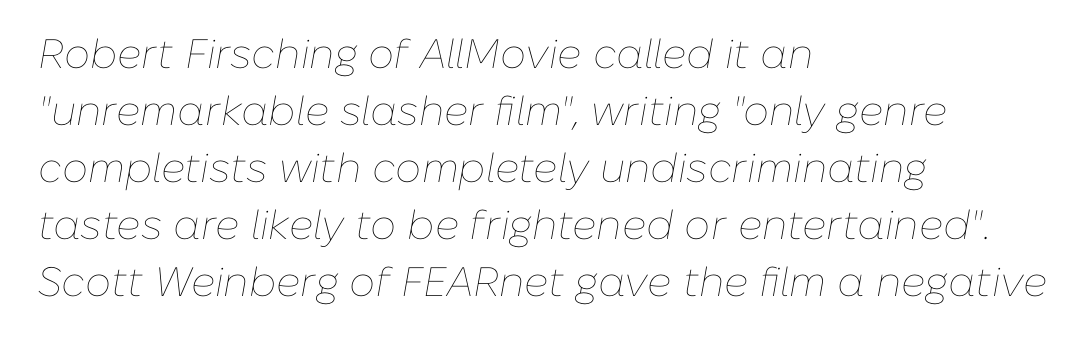
Q: Is the text bold? A: No.
Q: Is the text italic (slanted)? A: Yes, it leans right by about 10 degrees.
Q: Is the text underlined? A: No.
Q: How is the paragraph aligned? A: Left-aligned.
Q: Is the spacing between letters normal or unusually wide? A: Normal.
Q: Is the spacing between lines tight, normal or loose? A: Normal.
Q: Width (condensed, normal, or wide)? A: Normal.
Q: Stroke contrast? A: Low.
Q: x-height? A: Medium.
Q: Monospaced? A: No.
